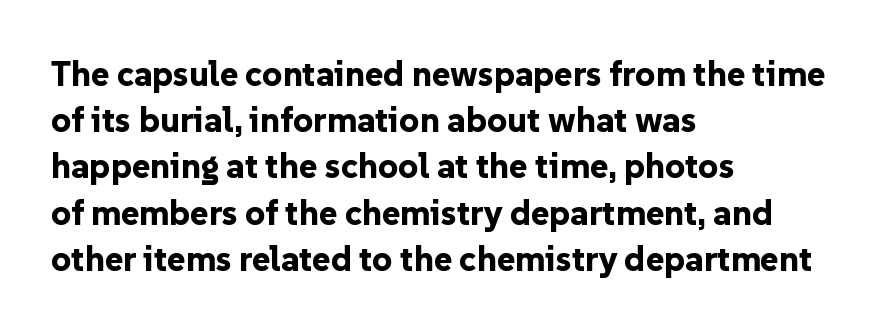
{"serif": "no", "italic": "no", "bold": "yes", "weight": "bold", "width": "normal", "stroke_contrast": "low", "x_height": "medium", "monospaced": "no", "underline": "no", "align": "left", "line_spacing": "normal", "line_spacing_ratio": 1.32, "letter_spacing": "normal", "letter_spacing_em": 0.0, "glyph_px": 35}
